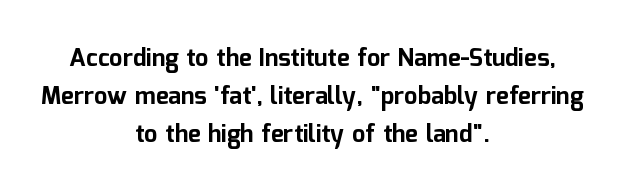
The image shows 24 px bold type, upright; set centered, normal line spacing (1.59x), normal letter spacing, not underlined.
